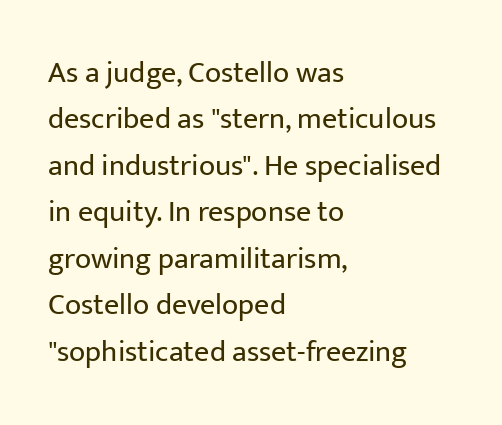
Nope, not italic — everything's standing straight. Alignment: flush left. The area under the type is left untouched. Students, observe: this is what conventionally led text looks like.
